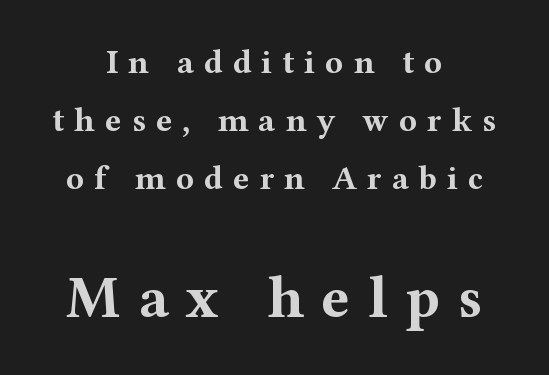
The image shows 60 px bold, wide serif type, upright; set centered, normal line spacing (1.7x), unusually wide letter spacing (+0.29 em), not underlined; the second (bottom) block is 1.76x larger; medium stroke contrast and a medium x-height.
